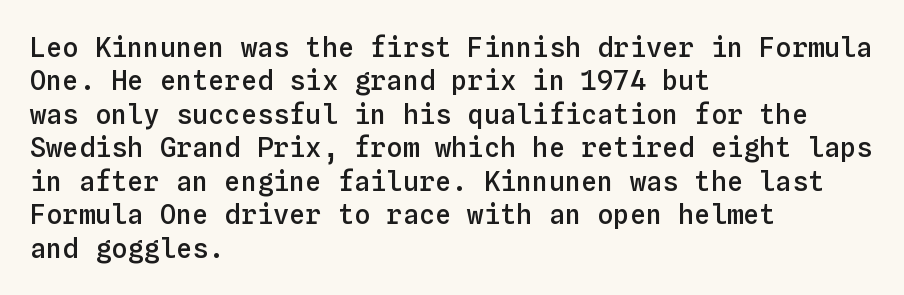
The image shows 27 px text type, upright; set left-aligned, line spacing 1.24x, normal letter spacing, not underlined.
